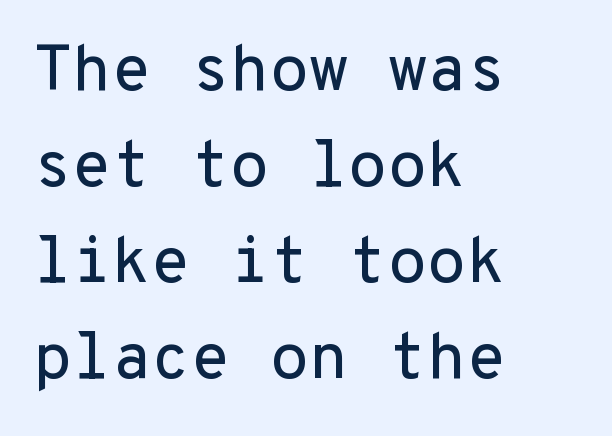
The lettering holds an erect, upright posture throughout. Letter spacing: default. The rag falls on the right side of this text block. Descender tails drop into unmarked territory.
